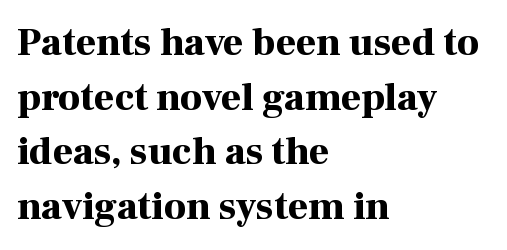
Q: Is the text bold? A: Yes.
Q: Is the text italic (slanted)? A: No, it is upright.
Q: Is the typeface a serif or a sans-serif typeface? A: Serif.
Q: Is the text underlined? A: No.
Q: How is the paragraph aligned? A: Left-aligned.
Q: Is the spacing between letters normal or unusually wide? A: Normal.
Q: Is the spacing between lines tight, normal or loose? A: Normal.
Q: Width (condensed, normal, or wide)? A: Normal.
Q: Stroke contrast? A: High.
Q: x-height? A: Medium.
Q: Monospaced? A: No.
